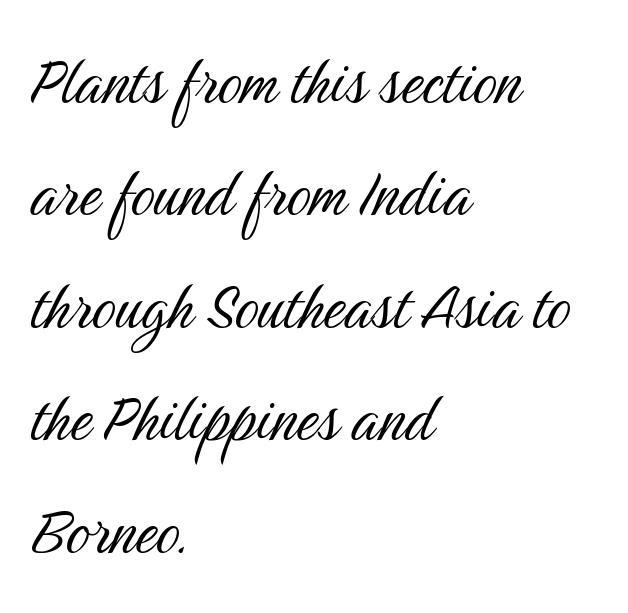
{"serif": "no", "bold": "no", "weight": "light", "width": "condensed", "stroke_contrast": "medium", "x_height": "medium", "monospaced": "no", "underline": "no", "align": "left", "line_spacing": "normal", "line_spacing_ratio": 1.5, "letter_spacing": "normal", "letter_spacing_em": 0.0, "glyph_px": 75}
